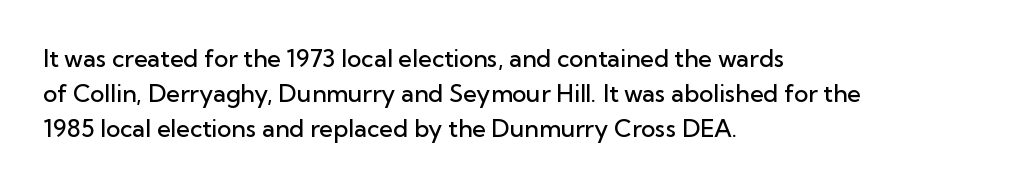
{"italic": "no", "bold": "semi", "underline": "no", "align": "left", "line_spacing": "normal", "line_spacing_ratio": 1.46, "letter_spacing": "normal", "letter_spacing_em": 0.0, "glyph_px": 24}
